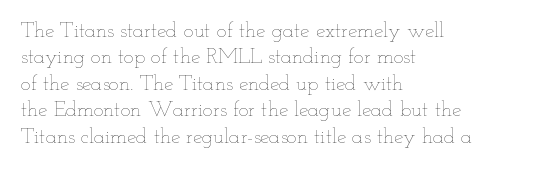
Q: Is the text bold? A: No.
Q: Is the text italic (slanted)? A: No, it is upright.
Q: Is the text underlined? A: No.
Q: How is the paragraph aligned? A: Left-aligned.
Q: Is the spacing between letters normal or unusually wide? A: Normal.
Q: Is the spacing between lines tight, normal or loose? A: Normal.
